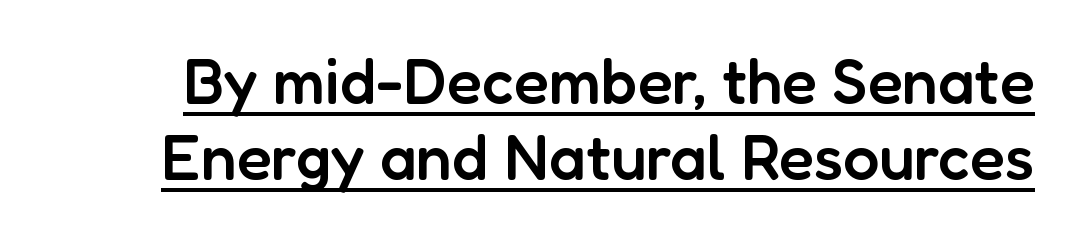
The image shows 64 px semibold sans-serif type, upright; set line spacing 1.18x, normal letter spacing, underlined; low stroke contrast and a medium x-height.
